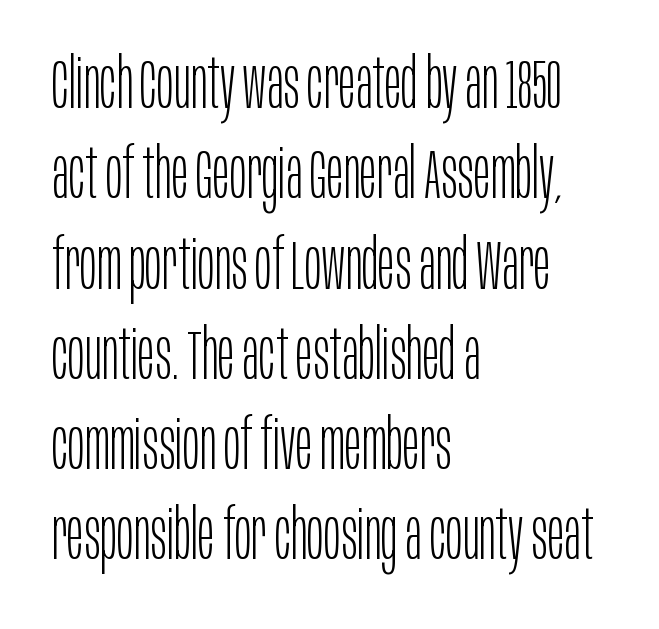
Decoration check: the copy has no underline. The lines sit at an ordinary, default distance from one another. The face looks like a standard text weight, possibly lighter. Each word holds together tightly as a unit, with standard inter-letter gaps. The designer went with a sans here, leaving each stem footless.
